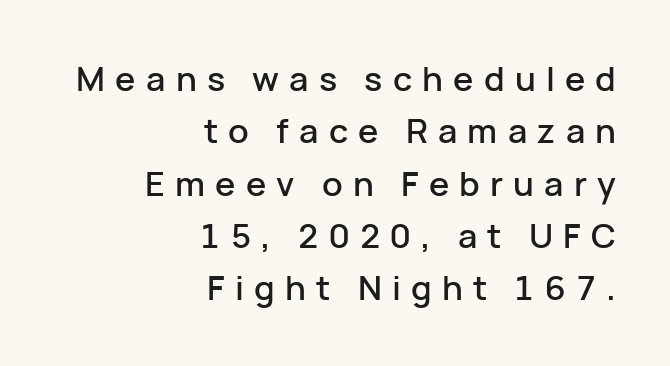
{"serif": "no", "italic": "no", "width": "normal", "stroke_contrast": "low", "x_height": "medium", "monospaced": "no", "underline": "no", "align": "right", "line_spacing": "normal", "line_spacing_ratio": 1.54, "letter_spacing": "wide", "letter_spacing_em": 0.3, "glyph_px": 34}
